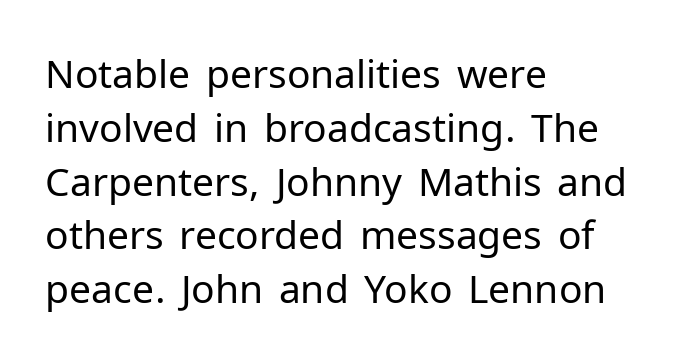
The image shows 39 px regular-weight sans-serif type, upright; set left-aligned, normal line spacing (1.38x), normal letter spacing, not underlined; low stroke contrast and a medium x-height.
